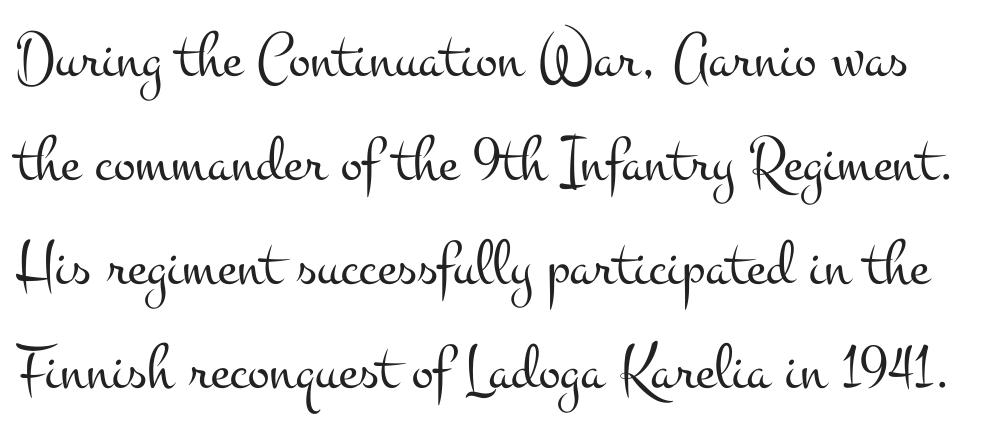
Q: Is the text bold? A: No.
Q: Is the text italic (slanted)? A: Yes.
Q: Is the text underlined? A: No.
Q: Is the spacing between letters normal or unusually wide? A: Normal.
Q: Is the spacing between lines tight, normal or loose? A: Normal.
Q: Width (condensed, normal, or wide)? A: Wide.
Q: Stroke contrast? A: Medium.
Q: x-height? A: Small.
Q: Monospaced? A: No.
